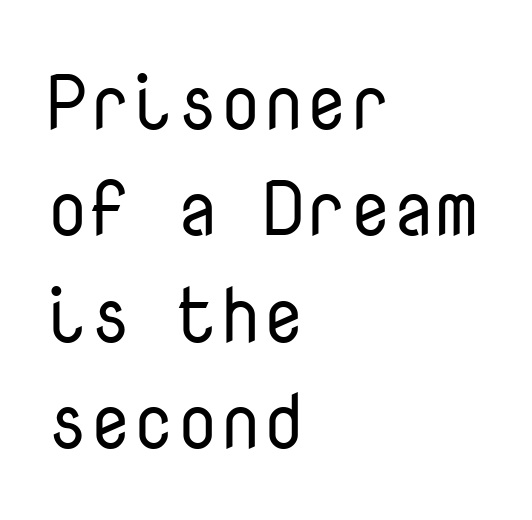
Is this a heavy cut? Hardly; it is regular or lighter. Tracking here is standard; glyphs follow each other at the usual distance. Quick note: interline space is typical. The passage shown is typed in a monospace face where columns stay perfectly aligned. The axis of the letterforms is exactly vertical. Any mark beneath the type? The region is blank.
